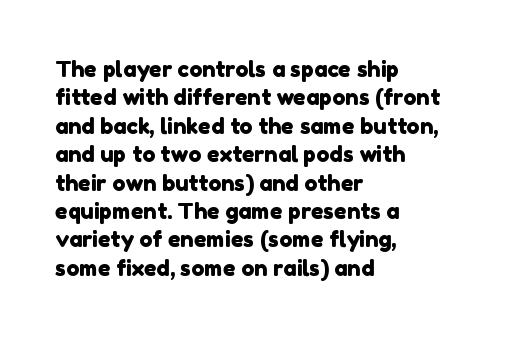
{"underline": "no", "align": "left", "line_spacing": "normal", "line_spacing_ratio": 1.29, "letter_spacing": "normal", "letter_spacing_em": 0.0, "glyph_px": 22}
